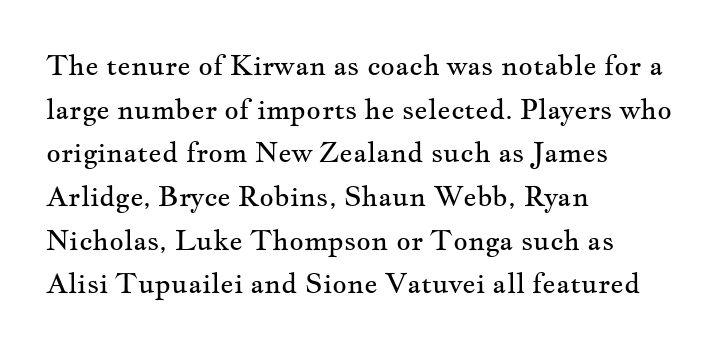
{"serif": "yes", "italic": "no", "bold": "no", "weight": "regular", "width": "wide", "stroke_contrast": "medium", "x_height": "small", "monospaced": "no", "underline": "no", "align": "left", "line_spacing": "normal", "line_spacing_ratio": 1.56, "letter_spacing": "normal", "letter_spacing_em": 0.0, "glyph_px": 28}
